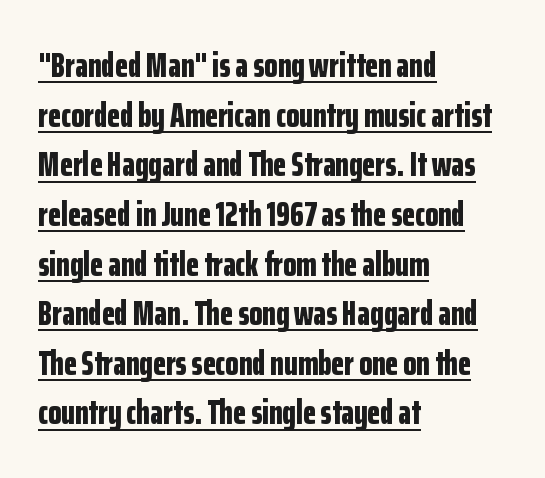
How are the letters spaced? Ordinarily, with no added tracking. What kind of face is this? One without serifs — a sans. The glyphs are accompanied by a horizontal stroke just below them. The designer left line spacing at the default.
